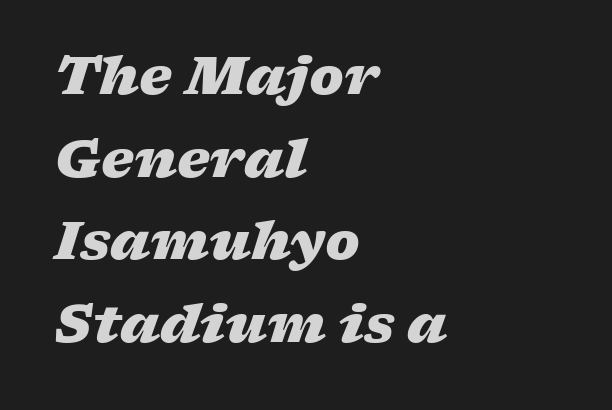
Q: Is the text bold? A: Yes.
Q: Is the text italic (slanted)? A: Yes, it leans right by about 17 degrees.
Q: Is the text underlined? A: No.
Q: How is the paragraph aligned? A: Left-aligned.
Q: Is the spacing between letters normal or unusually wide? A: Normal.
Q: Is the spacing between lines tight, normal or loose? A: Normal.
Q: Width (condensed, normal, or wide)? A: Wide.
Q: Stroke contrast? A: Low.
Q: x-height? A: Medium.
Q: Monospaced? A: No.
